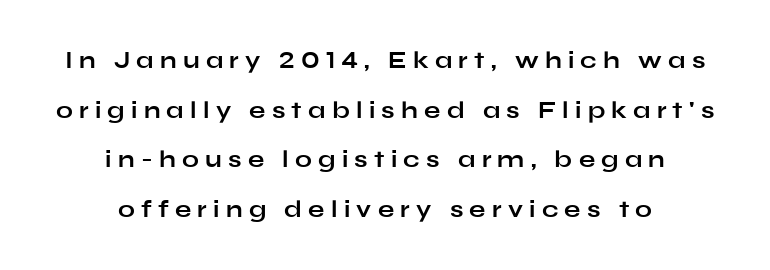
Notice how thick the strokes are: this is what a full bold looks like. This rendering features lettering with no underline. A student would call this center alignment; a typographer would say set centered. The leading is generous, giving the passage an open texture. Posture: upright roman.
